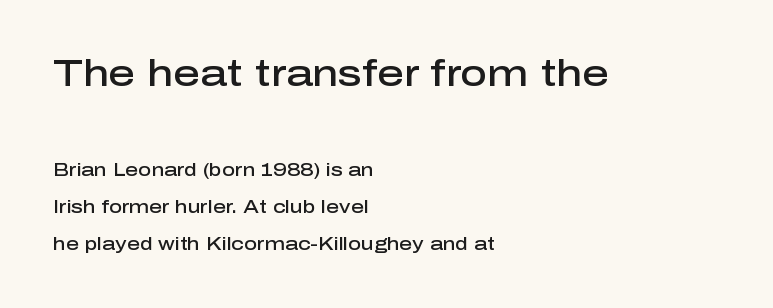
{"serif": "no", "italic": "no", "bold": "semi", "weight": "semibold", "width": "normal", "stroke_contrast": "low", "x_height": "medium", "monospaced": "no", "underline": "no", "align": "left", "line_spacing": "loose", "line_spacing_ratio": 2.08, "letter_spacing": "normal", "letter_spacing_em": 0.0, "larger_block": "first", "size_ratio": 2.06, "glyph_px": 37}
